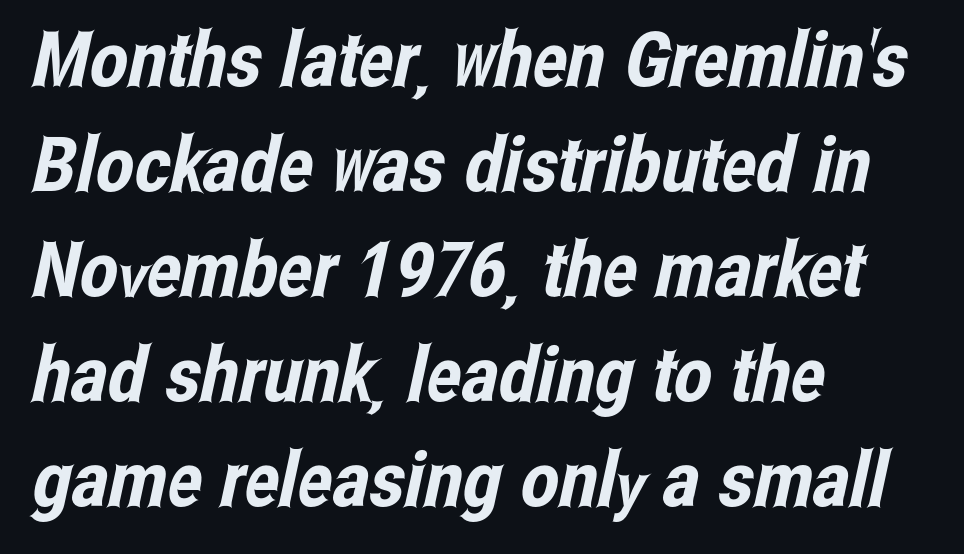
Whoever set this chose a conventional vertical rhythm. Quick note: underline off. The passage shown is typed in a proportional face where columns would drift. The typesetter chose a ragged-right arrangement here. The horizontal fit of the characters is conventional and even.
